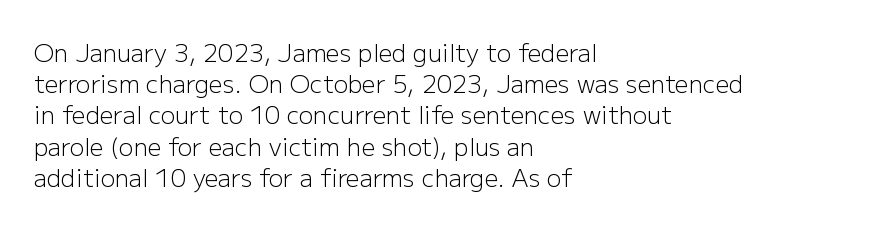
Q: Is the text bold? A: No.
Q: Is the text italic (slanted)? A: No, it is upright.
Q: Is the text underlined? A: No.
Q: How is the paragraph aligned? A: Left-aligned.
Q: Is the spacing between letters normal or unusually wide? A: Normal.
Q: Is the spacing between lines tight, normal or loose? A: Normal.
